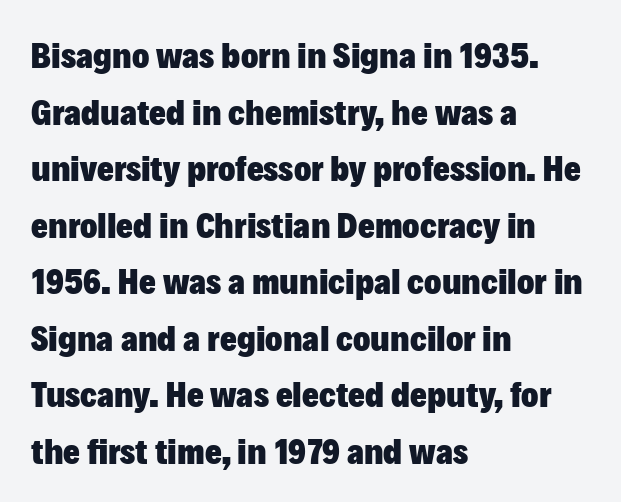
Q: Is the text bold? A: Yes.
Q: Is the text italic (slanted)? A: No, it is upright.
Q: Is the typeface a serif or a sans-serif typeface? A: Sans-serif.
Q: Is the text underlined? A: No.
Q: How is the paragraph aligned? A: Left-aligned.
Q: Is the spacing between letters normal or unusually wide? A: Normal.
Q: Is the spacing between lines tight, normal or loose? A: Normal.
Q: Width (condensed, normal, or wide)? A: Normal.
Q: Stroke contrast? A: Low.
Q: x-height? A: Medium.
Q: Monospaced? A: No.
